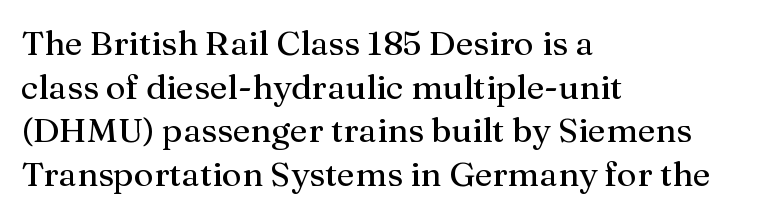
You can tell it's not italic because the verticals are truly vertical. In CSS terms this would be text-align: left. You could call the tracking neutral — neither tight nor loose. Looks like regular typesetting: each glyph gets only the width it needs. The font family rendered here belongs to the serif group.
